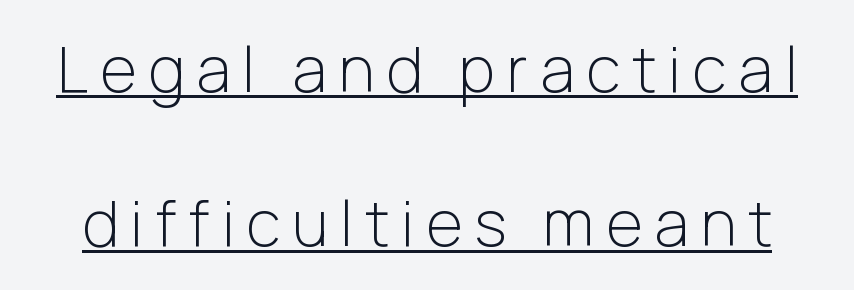
The image shows 63 px light sans-serif type, upright; set loose line spacing (2.45x), underlined; low stroke contrast and a medium x-height.
